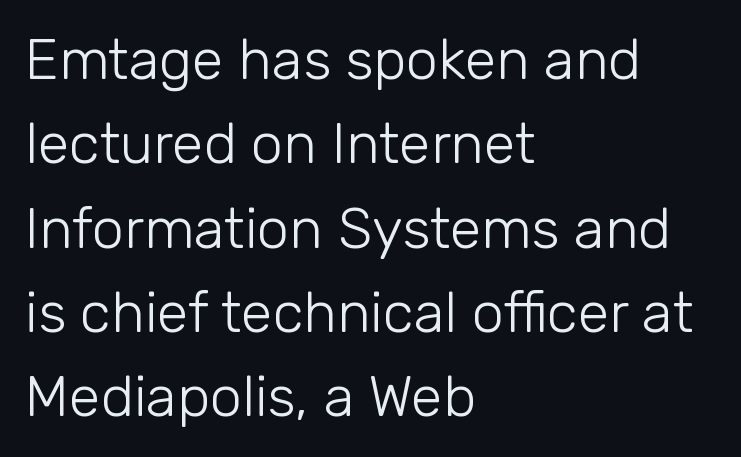
These lines sit exactly where default settings would place them. The glyphs in this specimen are sans serif. Every row of glyphs begins at an identical x-position on the left. Nothing heavy about these letters — not bold at all. Does the lettering tilt? It doesn't — this is upright. Proportional: the letters do not fall into vertical columns.
